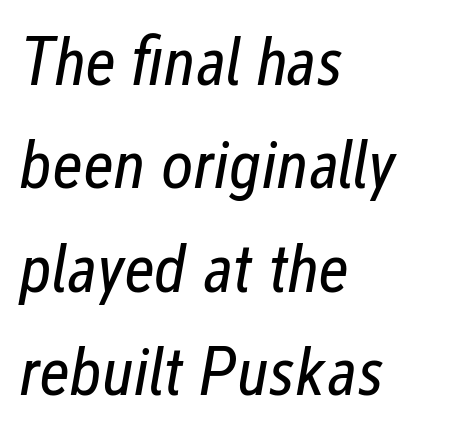
Q: Is the text bold? A: No.
Q: Is the text italic (slanted)? A: Yes, it leans right by about 12 degrees.
Q: Is the text underlined? A: No.
Q: How is the paragraph aligned? A: Left-aligned.
Q: Is the spacing between letters normal or unusually wide? A: Normal.
Q: Is the spacing between lines tight, normal or loose? A: Normal.
Q: Width (condensed, normal, or wide)? A: Condensed.
Q: Stroke contrast? A: Low.
Q: x-height? A: Medium.
Q: Monospaced? A: No.
